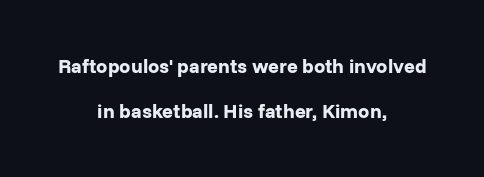
Q: Is the text bold? A: Yes.
Q: Is the text italic (slanted)? A: No, it is upright.
Q: Is the text underlined? A: No.
Q: How is the paragraph aligned? A: Centered.
Q: Is the spacing between letters normal or unusually wide? A: Normal.
Q: Is the spacing between lines tight, normal or loose? A: Loose.
